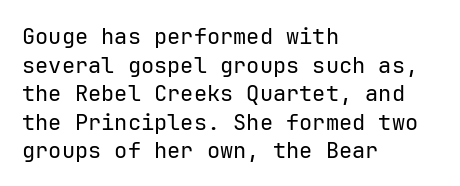
{"italic": "no", "bold": "no", "underline": "no", "align": "left", "line_spacing": "normal", "line_spacing_ratio": 1.3, "letter_spacing": "normal", "letter_spacing_em": 0.0, "glyph_px": 22}
